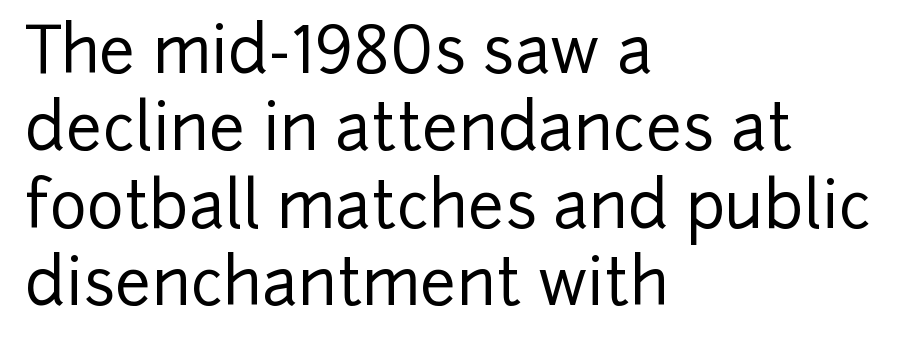
{"serif": "no", "italic": "no", "width": "normal", "stroke_contrast": "low", "x_height": "medium", "monospaced": "no", "underline": "no", "align": "left", "line_spacing_ratio": 1.21, "letter_spacing": "normal", "letter_spacing_em": 0.0, "glyph_px": 64}
